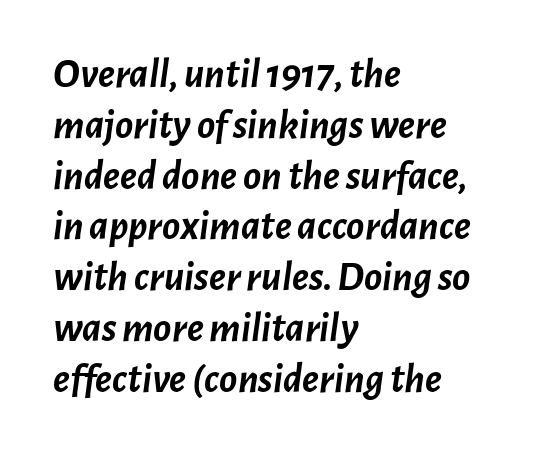
Q: Is the text bold? A: Yes.
Q: Is the text italic (slanted)? A: Yes, it leans right by about 7 degrees.
Q: Is the text underlined? A: No.
Q: How is the paragraph aligned? A: Left-aligned.
Q: Is the spacing between letters normal or unusually wide? A: Normal.
Q: Width (condensed, normal, or wide)? A: Normal.
Q: Stroke contrast? A: Low.
Q: x-height? A: Medium.
Q: Monospaced? A: No.
